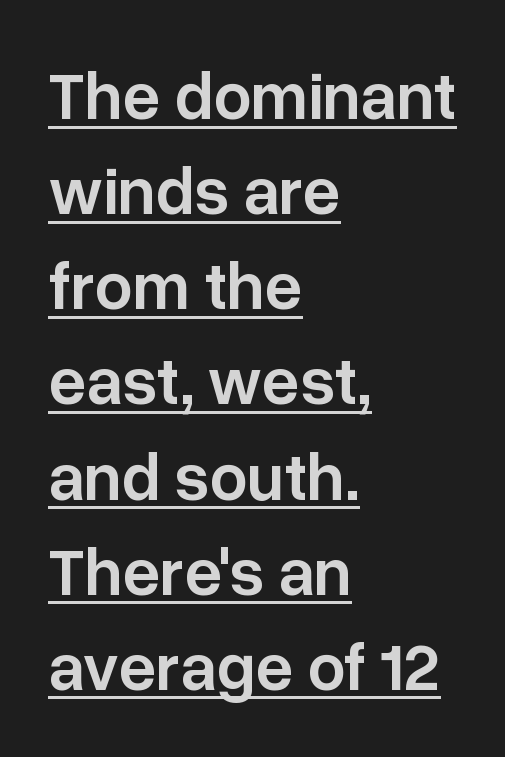
The image shows 67 px semibold sans-serif type, upright; set left-aligned, normal line spacing (1.42x), normal letter spacing, underlined; low stroke contrast and a medium x-height.
